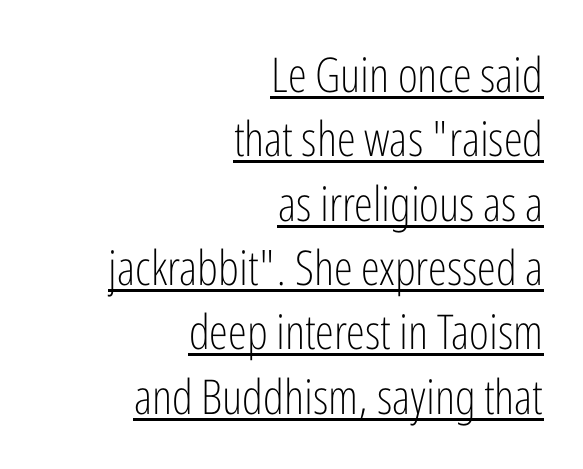
Proportional: the letters do not fall into vertical columns. Descenders here cross a horizontal rule under the line. The passage shown is typeset with a sans-serif family. Designer's note — italics off, roman on.
